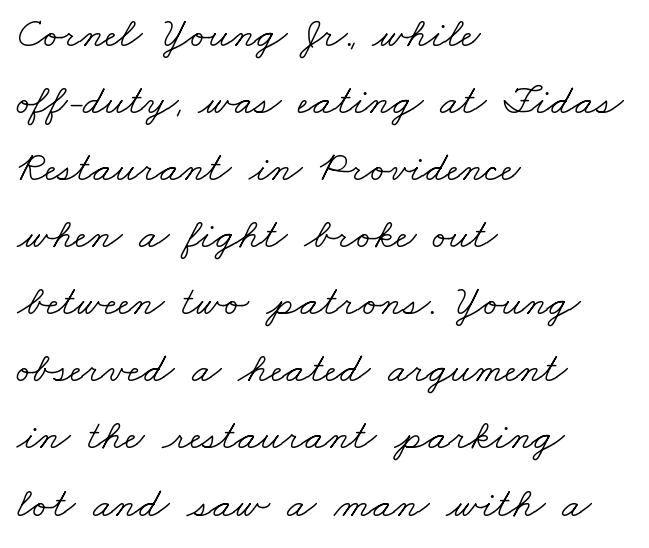
Q: Is the text bold? A: No.
Q: Is the typeface a serif or a sans-serif typeface? A: Serif.
Q: Is the text underlined? A: No.
Q: How is the paragraph aligned? A: Left-aligned.
Q: Is the spacing between letters normal or unusually wide? A: Normal.
Q: Is the spacing between lines tight, normal or loose? A: Normal.
Q: Width (condensed, normal, or wide)? A: Wide.
Q: Stroke contrast? A: Low.
Q: x-height? A: Small.
Q: Monospaced? A: No.
